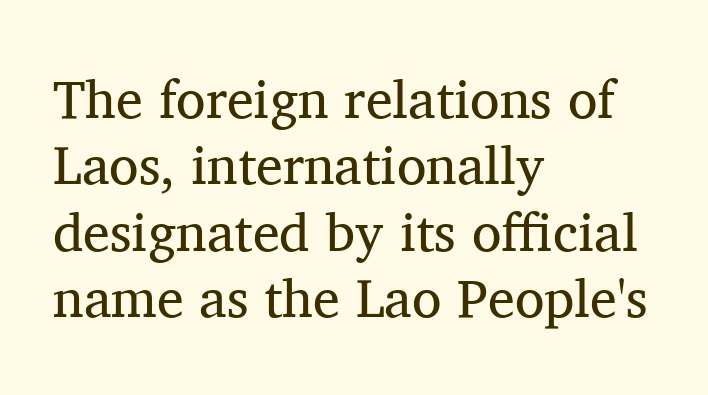
These glyphs show unthickened strokes, regular width or finer. This rendering uses left alignment, leaving the right contour irregular. This rendering leaves character spacing at its baseline value. Each letter keeps its own natural width here, so spacing adapts to shape. Typographically, this falls in the serif category.
